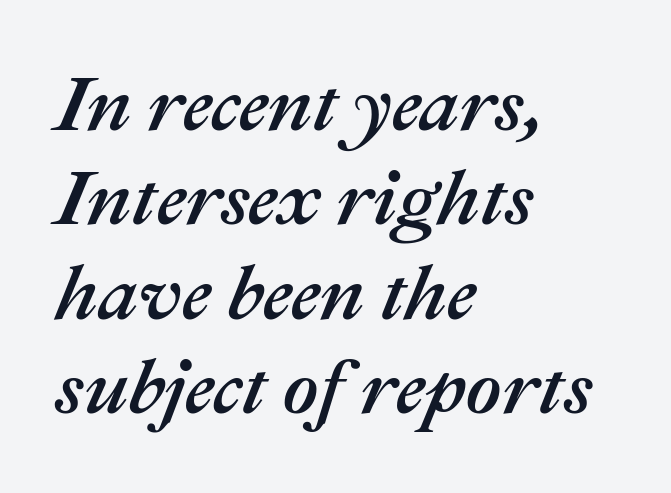
Q: Is the text italic (slanted)? A: Yes, it leans right by about 22 degrees.
Q: Is the text underlined? A: No.
Q: How is the paragraph aligned? A: Left-aligned.
Q: Is the spacing between letters normal or unusually wide? A: Normal.
Q: Width (condensed, normal, or wide)? A: Normal.
Q: Stroke contrast? A: Medium.
Q: x-height? A: Medium.
Q: Monospaced? A: No.
